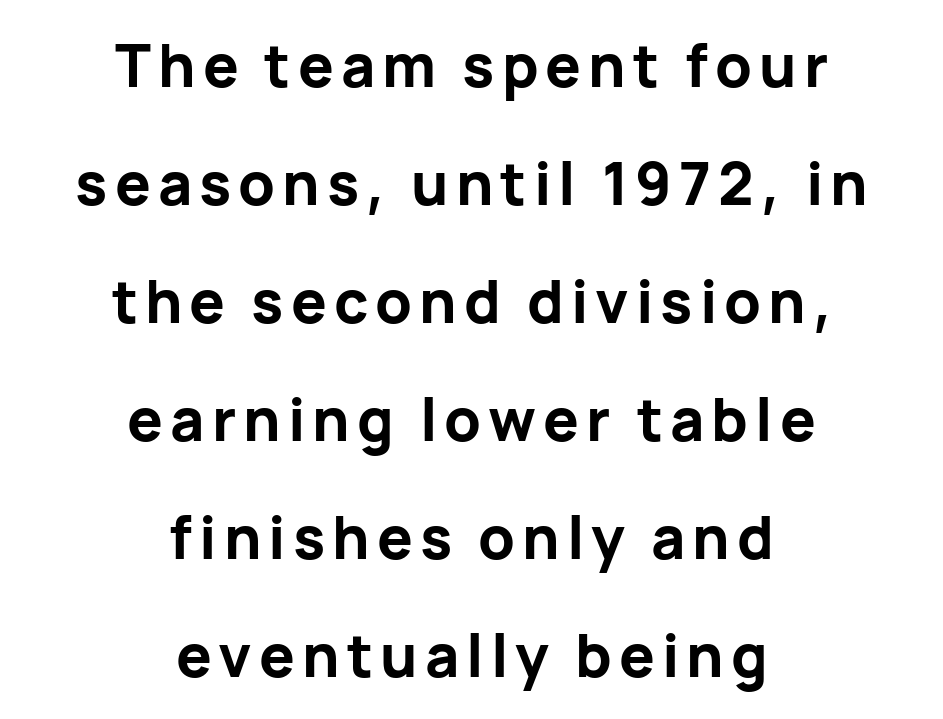
Q: Is the text bold? A: Yes.
Q: Is the text italic (slanted)? A: No, it is upright.
Q: Is the typeface a serif or a sans-serif typeface? A: Sans-serif.
Q: Is the text underlined? A: No.
Q: How is the paragraph aligned? A: Centered.
Q: Is the spacing between lines tight, normal or loose? A: Loose.
Q: Width (condensed, normal, or wide)? A: Normal.
Q: Stroke contrast? A: Low.
Q: x-height? A: Medium.
Q: Monospaced? A: No.
